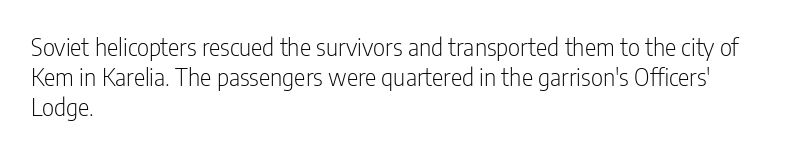
Q: Is the text bold? A: No.
Q: Is the text italic (slanted)? A: No, it is upright.
Q: Is the text underlined? A: No.
Q: How is the paragraph aligned? A: Left-aligned.
Q: Is the spacing between letters normal or unusually wide? A: Normal.
Q: Is the spacing between lines tight, normal or loose? A: Normal.
